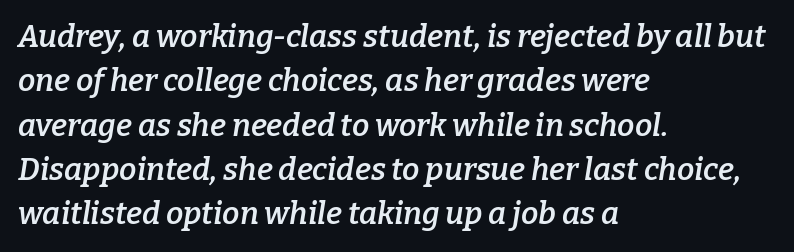
{"serif": "yes", "italic": "yes", "lean": "right", "slant_degrees": 9, "bold": "semi", "weight": "semibold", "width": "normal", "stroke_contrast": "low", "x_height": "medium", "monospaced": "no", "underline": "no", "align": "left", "line_spacing": "normal", "line_spacing_ratio": 1.43, "letter_spacing": "normal", "letter_spacing_em": 0.0, "glyph_px": 31}
